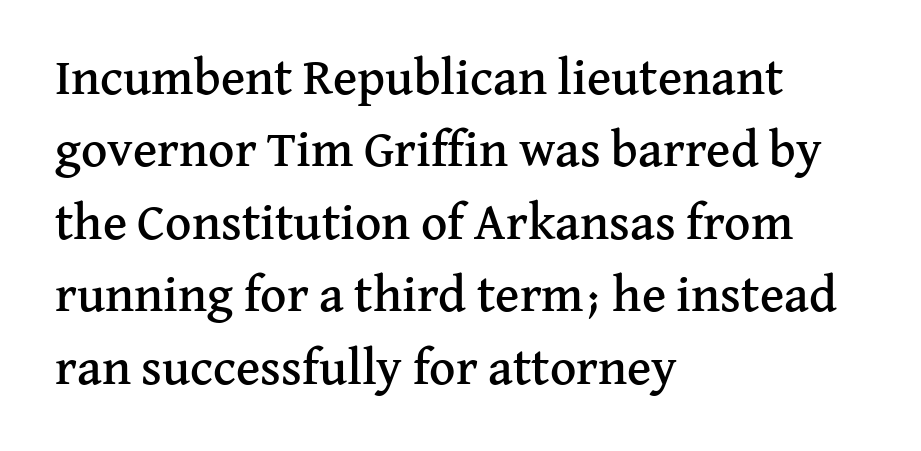
Q: Is the text italic (slanted)? A: No, it is upright.
Q: Is the typeface a serif or a sans-serif typeface? A: Serif.
Q: Is the text underlined? A: No.
Q: How is the paragraph aligned? A: Left-aligned.
Q: Is the spacing between letters normal or unusually wide? A: Normal.
Q: Is the spacing between lines tight, normal or loose? A: Normal.
Q: Width (condensed, normal, or wide)? A: Normal.
Q: Stroke contrast? A: Medium.
Q: x-height? A: Medium.
Q: Monospaced? A: No.
